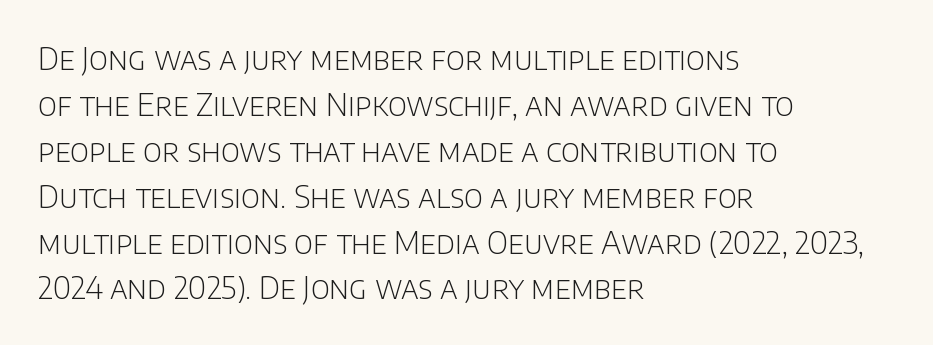
{"serif": "no", "italic": "no", "bold": "no", "weight": "light", "width": "normal", "stroke_contrast": "low", "x_height": "large", "monospaced": "no", "underline": "no", "align": "left", "line_spacing": "normal", "line_spacing_ratio": 1.48, "letter_spacing": "normal", "letter_spacing_em": 0.0, "glyph_px": 31}
